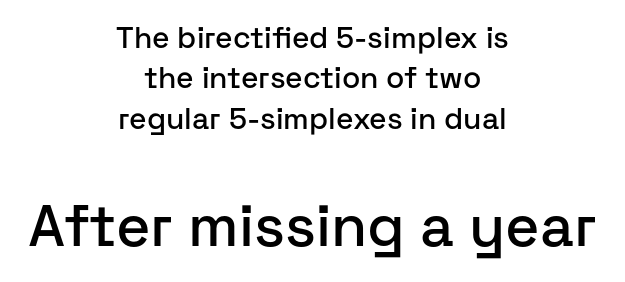
Q: Is the text italic (slanted)? A: No, it is upright.
Q: Is the typeface a serif or a sans-serif typeface? A: Sans-serif.
Q: Is the text underlined? A: No.
Q: How is the paragraph aligned? A: Centered.
Q: Is the spacing between letters normal or unusually wide? A: Normal.
Q: Is the spacing between lines tight, normal or loose? A: Normal.
Q: Which block of text is set in a larger size, the first (top) or the second (bottom)? A: The second (bottom) one.
Q: Width (condensed, normal, or wide)? A: Normal.
Q: Stroke contrast? A: Low.
Q: x-height? A: Medium.
Q: Monospaced? A: No.
